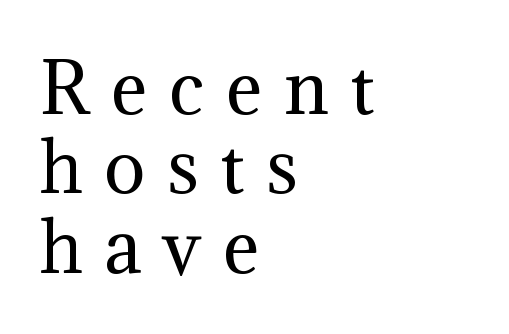
The image shows 69 px regular-weight serif type, upright; set left-aligned, tight line spacing (1.15x), unusually wide letter spacing (+0.31 em), not underlined; medium stroke contrast and a medium x-height.
